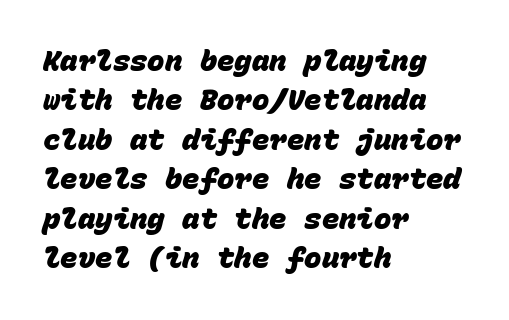
Q: Is the text bold? A: Yes.
Q: Is the typeface a serif or a sans-serif typeface? A: Sans-serif.
Q: Is the text underlined? A: No.
Q: How is the paragraph aligned? A: Left-aligned.
Q: Is the spacing between letters normal or unusually wide? A: Normal.
Q: Is the spacing between lines tight, normal or loose? A: Normal.
Q: Width (condensed, normal, or wide)? A: Normal.
Q: Stroke contrast? A: Low.
Q: x-height? A: Large.
Q: Monospaced? A: Yes.
